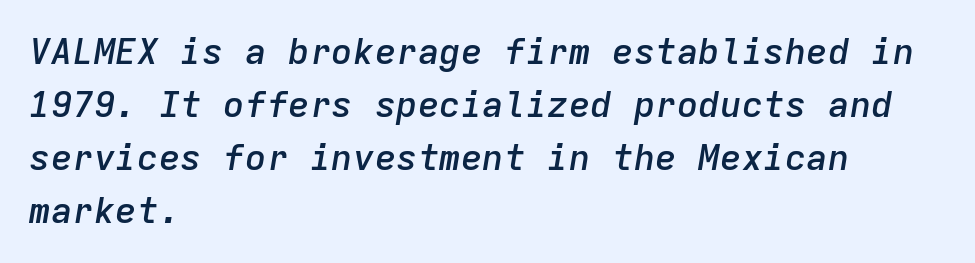
{"italic": "yes", "lean": "right", "slant_degrees": 9, "bold": "semi", "weight": "semibold", "width": "normal", "stroke_contrast": "low", "x_height": "medium", "monospaced": "yes", "underline": "no", "align": "left", "line_spacing": "normal", "line_spacing_ratio": 1.47, "letter_spacing": "normal", "letter_spacing_em": 0.0, "glyph_px": 36}
